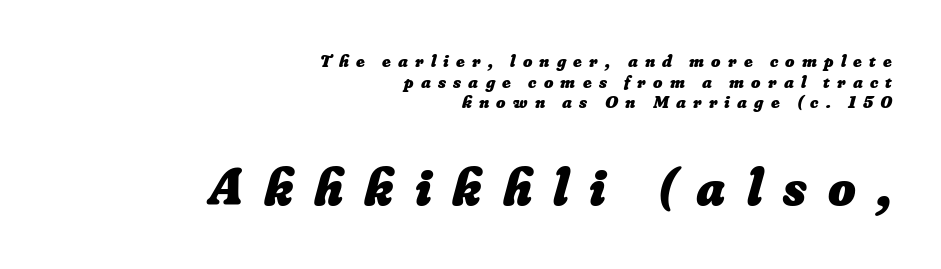
The image shows 53 px heavy type; set right-aligned, tight line spacing (1.15x), unusually wide letter spacing (+0.4 em), not underlined; the second (bottom) block is 2.94x larger; low stroke contrast and a small x-height.
